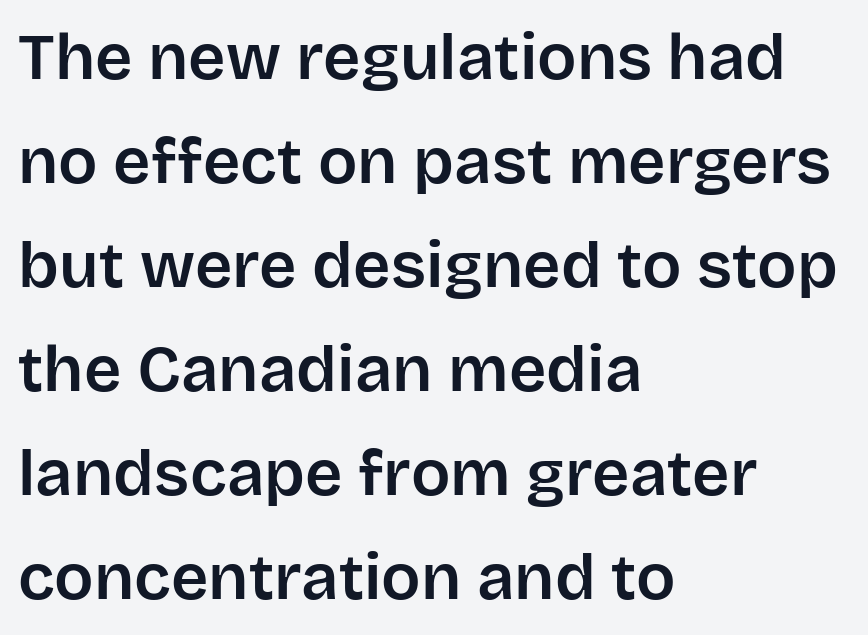
Q: Is the text italic (slanted)? A: No, it is upright.
Q: Is the typeface a serif or a sans-serif typeface? A: Sans-serif.
Q: Is the text underlined? A: No.
Q: How is the paragraph aligned? A: Left-aligned.
Q: Is the spacing between letters normal or unusually wide? A: Normal.
Q: Is the spacing between lines tight, normal or loose? A: Normal.
Q: Width (condensed, normal, or wide)? A: Normal.
Q: Stroke contrast? A: Low.
Q: x-height? A: Large.
Q: Monospaced? A: No.
